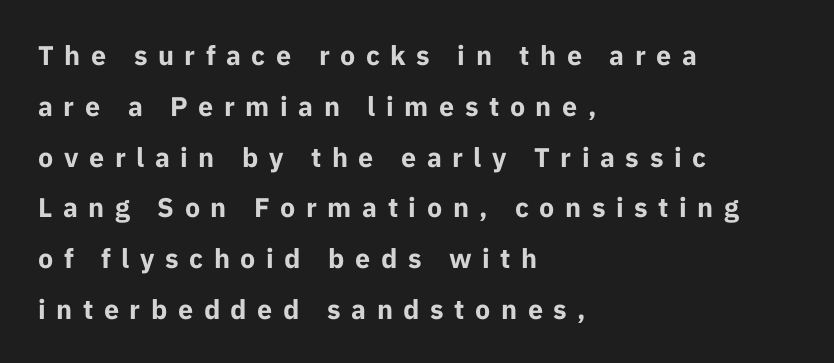
This rendering widens character spacing well past its baseline value. Every character sits straight up, as roman type does. Which margin do the lines hug? The left one — the right edge is uneven. Honestly, there is no underline to notice here at all. Notice how thick the strokes are: this is what a full bold looks like.
